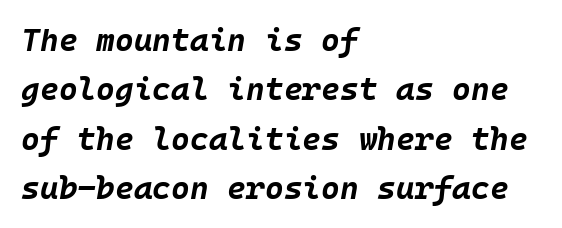
{"italic": "yes", "lean": "right", "slant_degrees": 10, "bold": "yes", "weight": "bold", "width": "normal", "stroke_contrast": "low", "x_height": "large", "underline": "no", "align": "left", "line_spacing": "normal", "line_spacing_ratio": 1.54, "letter_spacing": "normal", "letter_spacing_em": 0.0, "glyph_px": 32}
